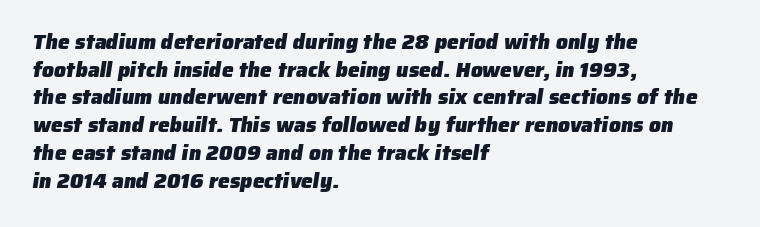
{"bold": "yes", "underline": "no", "align": "left", "line_spacing": "normal", "line_spacing_ratio": 1.32, "letter_spacing": "normal", "letter_spacing_em": 0.0, "glyph_px": 21}
